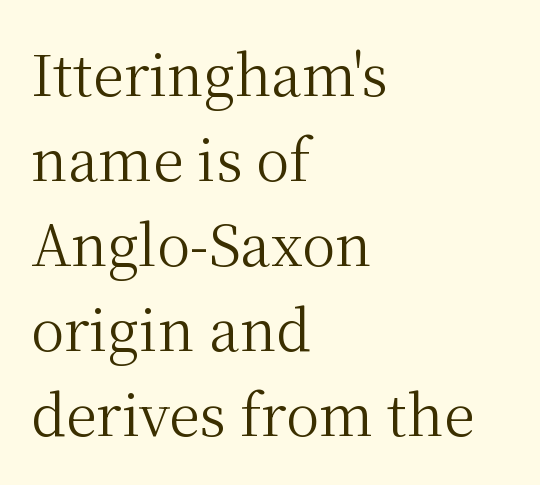
Q: Is the text bold? A: No.
Q: Is the text italic (slanted)? A: No, it is upright.
Q: Is the typeface a serif or a sans-serif typeface? A: Serif.
Q: Is the text underlined? A: No.
Q: How is the paragraph aligned? A: Left-aligned.
Q: Is the spacing between letters normal or unusually wide? A: Normal.
Q: Is the spacing between lines tight, normal or loose? A: Normal.
Q: Width (condensed, normal, or wide)? A: Normal.
Q: Stroke contrast? A: Medium.
Q: x-height? A: Medium.
Q: Monospaced? A: No.
